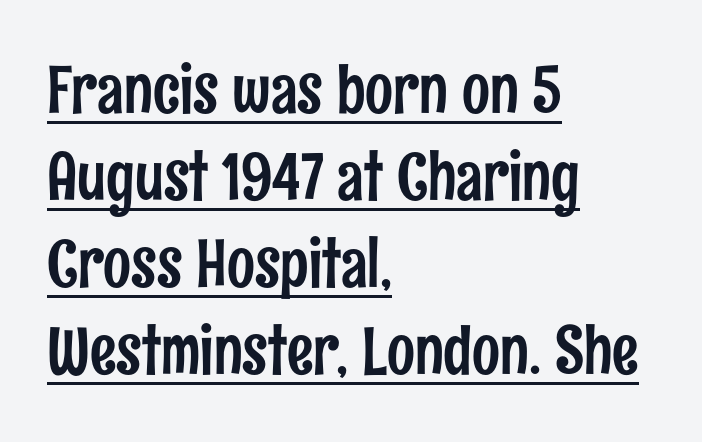
{"serif": "no", "italic": "no", "width": "condensed", "stroke_contrast": "low", "x_height": "medium", "monospaced": "no", "underline": "yes", "align": "left", "line_spacing": "normal", "line_spacing_ratio": 1.32, "letter_spacing": "normal", "letter_spacing_em": 0.0, "glyph_px": 66}
